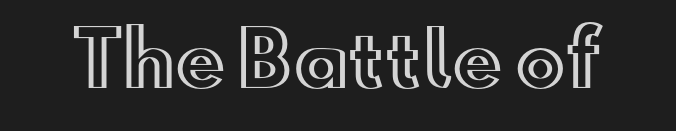
The typography opts for an upright posture over an oblique one. This sample has the flowing, uneven cadence of proportional lettering. The rendering keeps characters at their native spacing. Underlining? Definitely not there.
